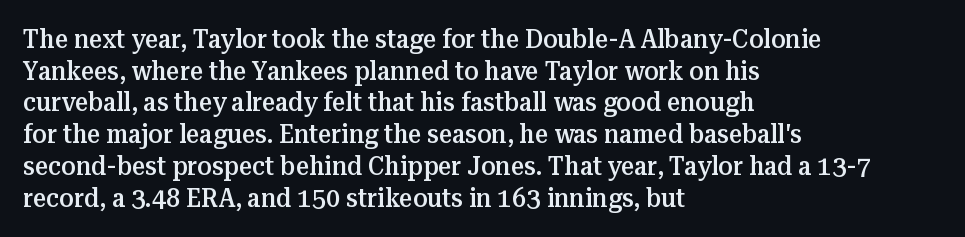
Each row of text sits above clean, open space. Typesetter's note: demi weight, one step under bold. Is the block centered? No — it sits flush against the left margin. Posture: straight, roman, zero tilt. The letterforms sit shoulder to shoulder at normal distance.
